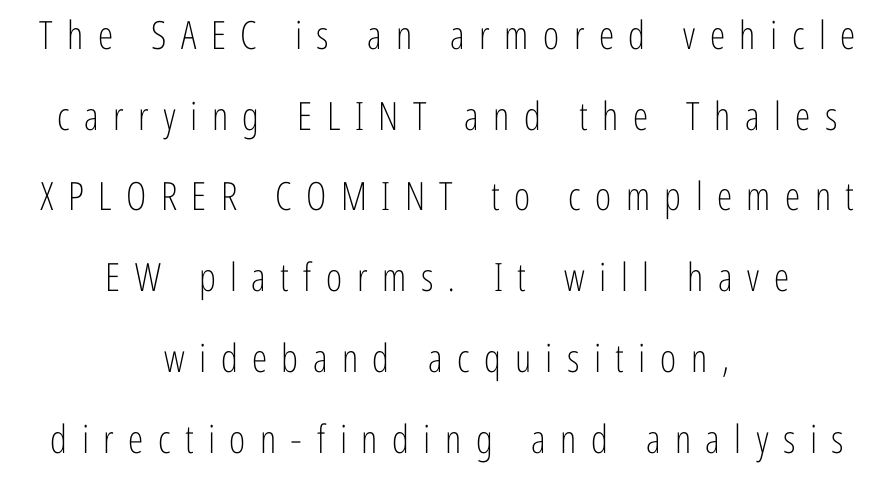
The lines are quadded center. Regarding serifs, this sample does without them. Stems and bowls with no extra thickness — not bold. Each row of text sits above clean, open space. Note the varied advance widths — an 'i' is clearly narrower than an 'm'.
